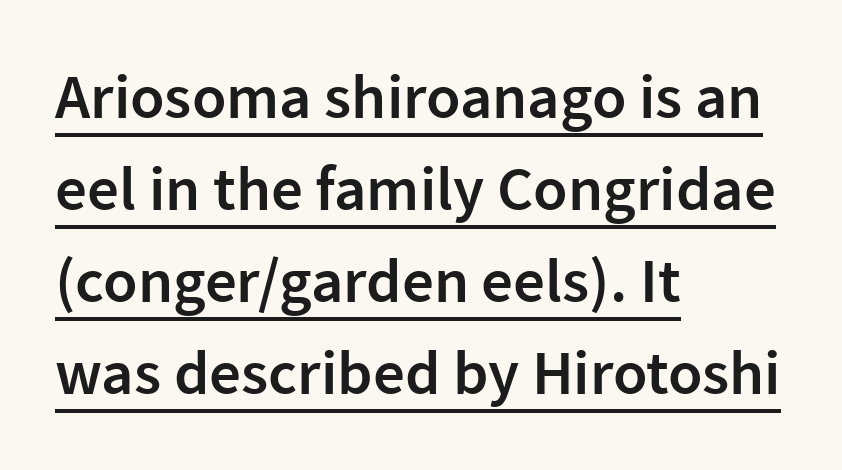
Its strokes are somewhat broadened, the hallmark of semibold type. A baseline rule has been typeset under these characters. This sample has the flowing, uneven cadence of proportional lettering. All the whitespace from short lines collects on the right. A typesetter would call this leading conventional body-copy spacing. The font's upright variant was chosen for this text.
